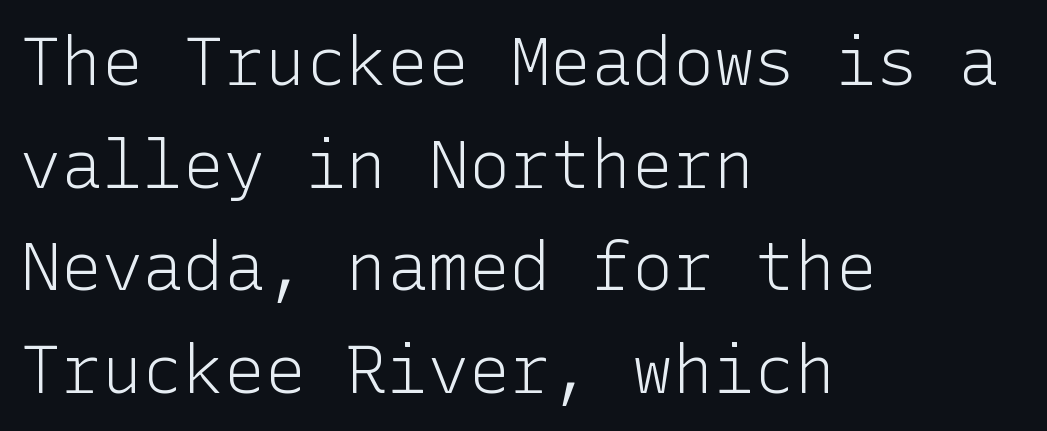
The strip under each line holds only bare page. Short and long lines alike share a common starting point at left. Is there much room between lines? A standard amount, neither cramped nor airy. Each stroke keeps to a modest, everyday thickness or less. The font's upright variant was chosen for this text. Observe the absence of serifs on each vertical stroke in this sample.
